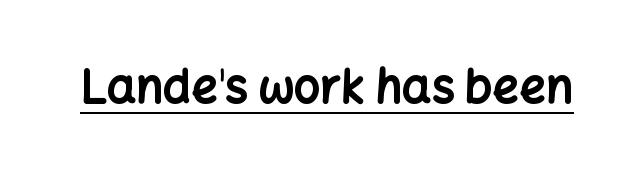
The image shows 46 px bold sans-serif type, upright; set normal letter spacing, underlined; low stroke contrast and a medium x-height.
